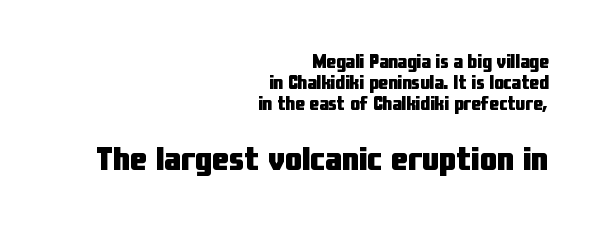
The image shows 34 px heavy, condensed sans-serif type, upright; set right-aligned, tight line spacing (1.1x), normal letter spacing, not underlined; the second (bottom) block is 1.79x larger; low stroke contrast and a medium x-height.
